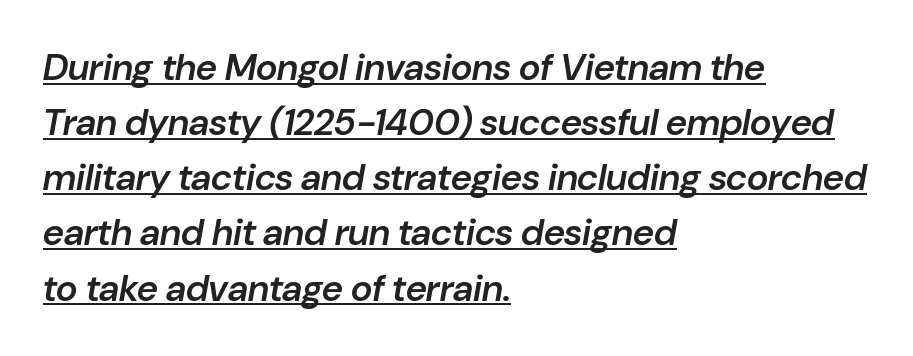
The image shows 37 px semibold type, italic (leaning right); set left-aligned, normal line spacing (1.49x), normal letter spacing, underlined; low stroke contrast and a medium x-height.
